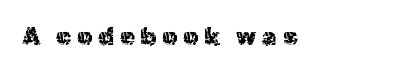
Q: Is the text bold? A: No.
Q: Is the text italic (slanted)? A: No, it is upright.
Q: Is the text underlined? A: No.
Q: Is the spacing between letters normal or unusually wide? A: Unusually wide.
